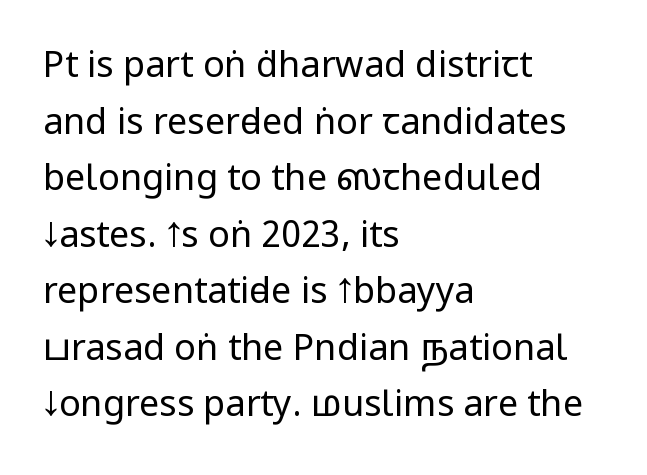
{"serif": "no", "italic": "no", "bold": "no", "weight": "regular", "width": "condensed", "stroke_contrast": "low", "x_height": "large", "monospaced": "no", "underline": "no", "align": "left", "line_spacing": "normal", "line_spacing_ratio": 1.57, "letter_spacing": "normal", "letter_spacing_em": 0.0, "glyph_px": 36}
